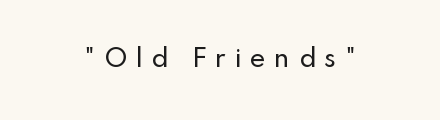
Posture: straight, roman, zero tilt. Descender tails drop into unmarked territory. There is plenty of visible air inserted between adjacent glyphs.
